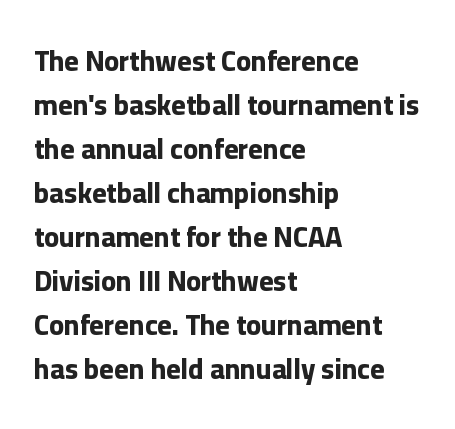
Q: Is the text bold? A: Yes.
Q: Is the text italic (slanted)? A: No, it is upright.
Q: Is the typeface a serif or a sans-serif typeface? A: Sans-serif.
Q: Is the text underlined? A: No.
Q: How is the paragraph aligned? A: Left-aligned.
Q: Is the spacing between letters normal or unusually wide? A: Normal.
Q: Is the spacing between lines tight, normal or loose? A: Normal.
Q: Width (condensed, normal, or wide)? A: Normal.
Q: Stroke contrast? A: Low.
Q: x-height? A: Medium.
Q: Monospaced? A: No.
